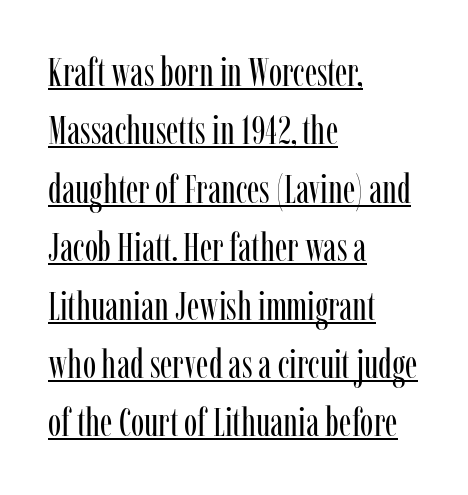
Q: Is the text bold? A: No.
Q: Is the text italic (slanted)? A: No, it is upright.
Q: Is the typeface a serif or a sans-serif typeface? A: Serif.
Q: Is the text underlined? A: Yes.
Q: How is the paragraph aligned? A: Left-aligned.
Q: Is the spacing between letters normal or unusually wide? A: Normal.
Q: Is the spacing between lines tight, normal or loose? A: Normal.
Q: Width (condensed, normal, or wide)? A: Condensed.
Q: Stroke contrast? A: Low.
Q: x-height? A: Medium.
Q: Monospaced? A: No.
